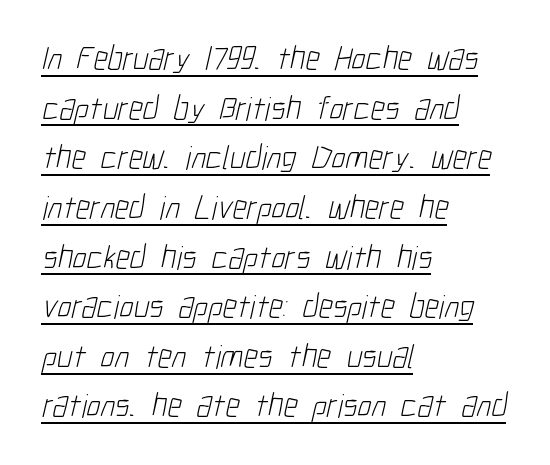
The image shows 34 px light, condensed sans-serif type; set left-aligned, normal line spacing (1.46x), normal letter spacing, underlined; low stroke contrast and a medium x-height.
